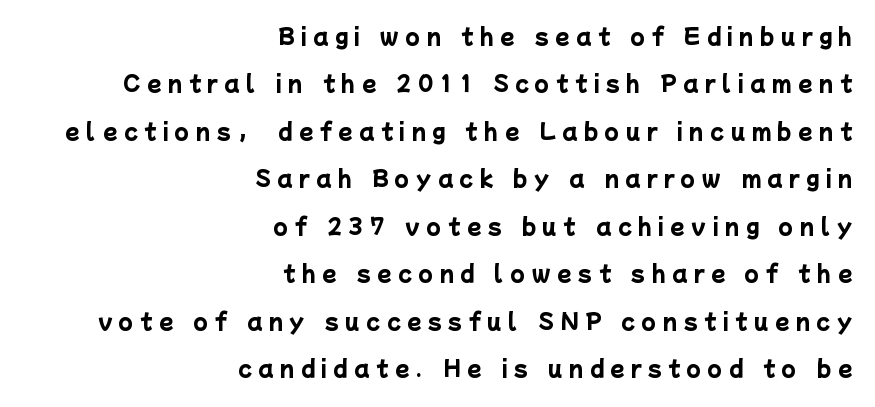
{"bold": "yes", "underline": "no", "align": "right", "line_spacing": "loose", "line_spacing_ratio": 2.26, "letter_spacing": "wide", "letter_spacing_em": 0.31, "glyph_px": 21}
